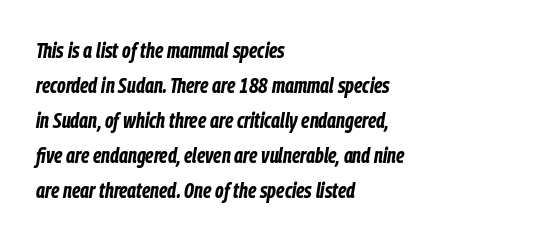
A full-strength bold gives these letters their thick strokes. Regarding leading, the lines here are spaced in the standard way. This sample is left-justified, so line endings fall wherever the words run out. Each row of text sits above clean, open space.
